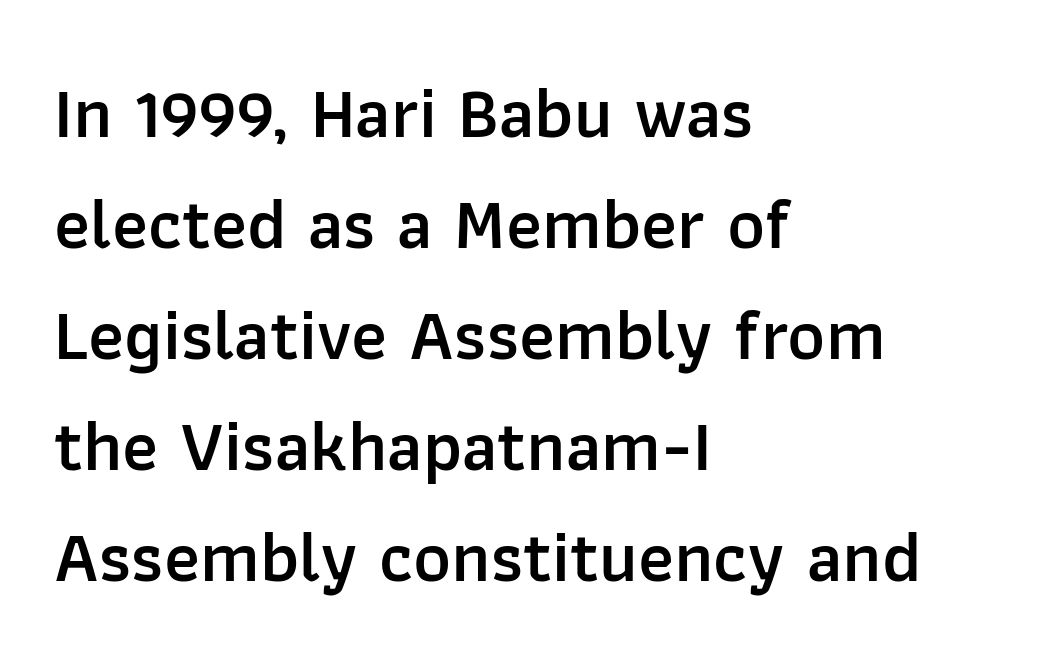
Q: Is the text bold? A: Semi-bold.
Q: Is the text italic (slanted)? A: No, it is upright.
Q: Is the typeface a serif or a sans-serif typeface? A: Sans-serif.
Q: Is the text underlined? A: No.
Q: How is the paragraph aligned? A: Left-aligned.
Q: Is the spacing between letters normal or unusually wide? A: Normal.
Q: Is the spacing between lines tight, normal or loose? A: Normal.
Q: Width (condensed, normal, or wide)? A: Normal.
Q: Stroke contrast? A: Low.
Q: x-height? A: Medium.
Q: Monospaced? A: No.
